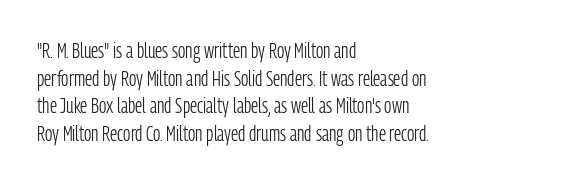
Q: Is the text bold? A: No.
Q: Is the text italic (slanted)? A: No, it is upright.
Q: Is the text underlined? A: No.
Q: How is the paragraph aligned? A: Left-aligned.
Q: Is the spacing between letters normal or unusually wide? A: Normal.
Q: Is the spacing between lines tight, normal or loose? A: Normal.
